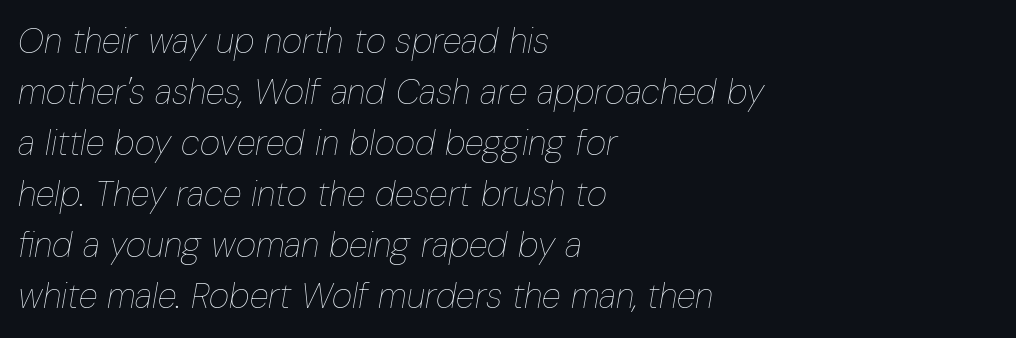
{"italic": "yes", "lean": "right", "slant_degrees": 10, "bold": "no", "weight": "thin", "width": "condensed", "stroke_contrast": "low", "x_height": "medium", "monospaced": "no", "underline": "no", "align": "left", "line_spacing": "normal", "line_spacing_ratio": 1.46, "letter_spacing": "normal", "letter_spacing_em": 0.0, "glyph_px": 35}
